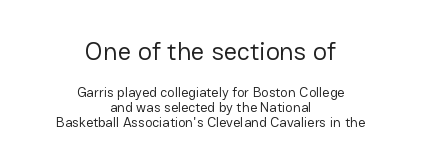
The image shows 26 px text type, upright; set centered, tight line spacing (1.07x), normal letter spacing, not underlined; the first (top) block is 1.86x larger.
